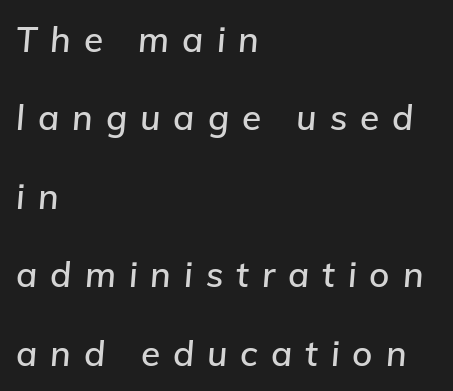
{"italic": "yes", "lean": "right", "slant_degrees": 5, "width": "normal", "stroke_contrast": "low", "x_height": "medium", "monospaced": "no", "underline": "no", "align": "left", "line_spacing": "loose", "line_spacing_ratio": 2.24, "letter_spacing": "wide", "letter_spacing_em": 0.37, "glyph_px": 35}
